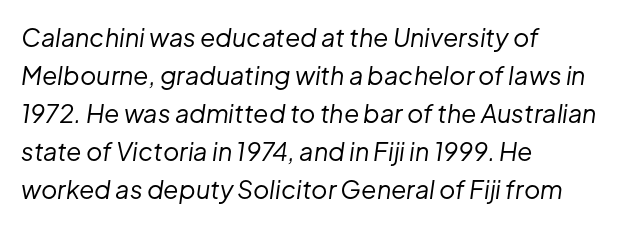
Casual observation: everything's shoved over to the left. Nothing unusual about the tracking: characters are spaced as the font intends. Weight: in the light-to-regular range. Normally led — the rows are evenly, conventionally spaced.
